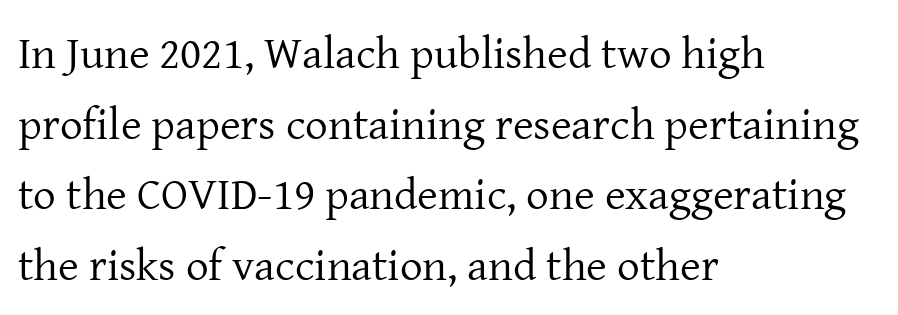
Horizontal alignment here is leftward, the default for most running prose. Quick note: interline space is typical. Glance below the letters and you will spot only blank space. Character widths vary here, with narrow letters taking less room than wide ones.
